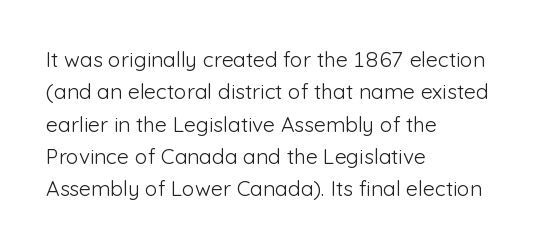
Q: Is the text bold? A: No.
Q: Is the text italic (slanted)? A: No, it is upright.
Q: Is the text underlined? A: No.
Q: How is the paragraph aligned? A: Left-aligned.
Q: Is the spacing between letters normal or unusually wide? A: Normal.
Q: Is the spacing between lines tight, normal or loose? A: Normal.
